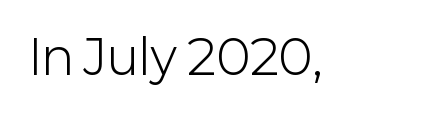
The image shows 47 px light sans-serif type, upright; set normal letter spacing, not underlined; low stroke contrast and a medium x-height.
